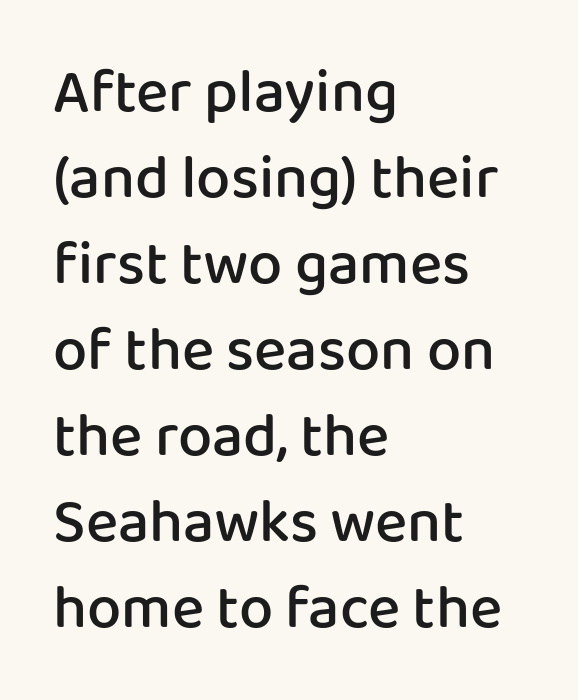
Unlike a traditional serif, this face leaves its strokes unadorned. Beneath every word, the page is bare. A typesetter would mark this as roman, not italic. Tracking here is standard; glyphs follow each other at the usual distance. Layout note: lines flush left. The rendering uses natural spacing where letterforms have individual widths.
